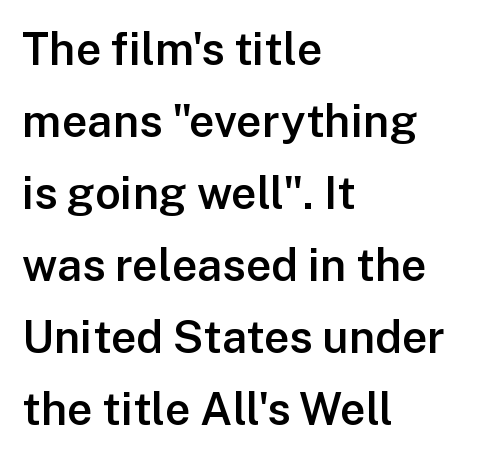
The image shows 45 px semibold sans-serif type, upright; set left-aligned, normal line spacing (1.6x), normal letter spacing, not underlined; low stroke contrast and a medium x-height.
